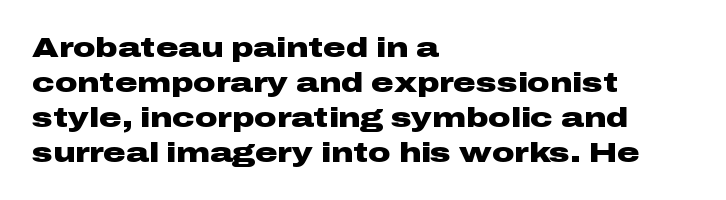
Q: Is the text bold? A: Yes.
Q: Is the text italic (slanted)? A: No, it is upright.
Q: Is the typeface a serif or a sans-serif typeface? A: Sans-serif.
Q: Is the text underlined? A: No.
Q: How is the paragraph aligned? A: Left-aligned.
Q: Is the spacing between letters normal or unusually wide? A: Normal.
Q: Is the spacing between lines tight, normal or loose? A: Normal.
Q: Width (condensed, normal, or wide)? A: Wide.
Q: Stroke contrast? A: Low.
Q: x-height? A: Medium.
Q: Monospaced? A: No.
